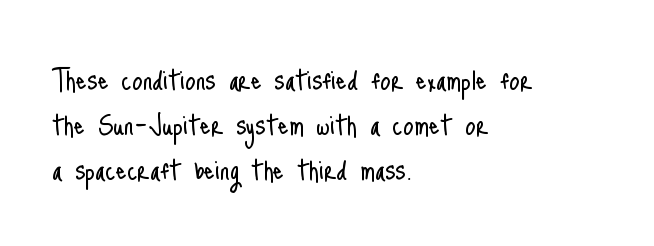
The image shows 34 px light, condensed sans-serif type, upright; set left-aligned, normal line spacing (1.32x), normal letter spacing, not underlined; low stroke contrast and a small x-height.
